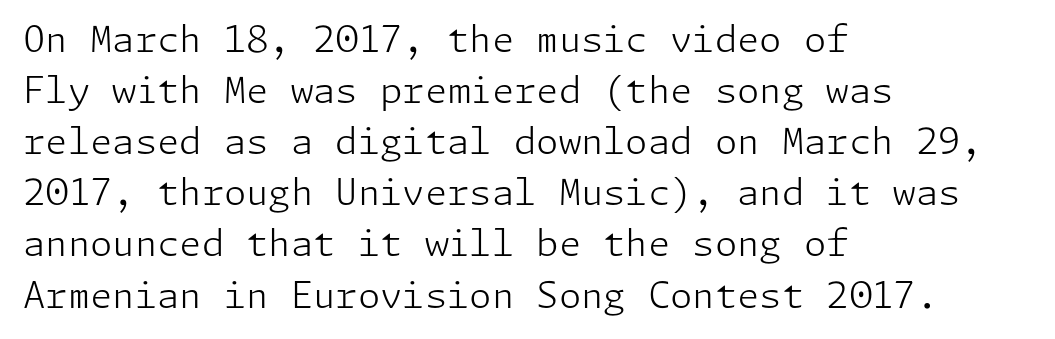
Q: Is the text bold? A: No.
Q: Is the text italic (slanted)? A: No, it is upright.
Q: Is the typeface a serif or a sans-serif typeface? A: Sans-serif.
Q: Is the text underlined? A: No.
Q: How is the paragraph aligned? A: Left-aligned.
Q: Is the spacing between letters normal or unusually wide? A: Normal.
Q: Is the spacing between lines tight, normal or loose? A: Normal.
Q: Width (condensed, normal, or wide)? A: Normal.
Q: Stroke contrast? A: Low.
Q: x-height? A: Medium.
